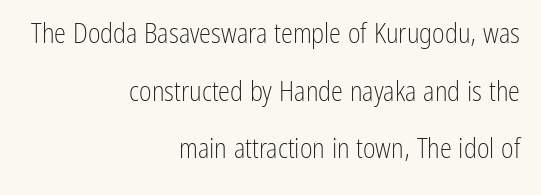
{"italic": "no", "bold": "no", "underline": "no", "align": "right", "line_spacing": "loose", "line_spacing_ratio": 2.13, "letter_spacing": "normal", "letter_spacing_em": 0.0, "glyph_px": 27}
